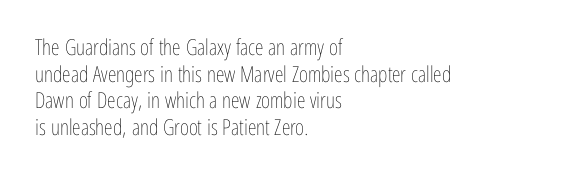
{"italic": "no", "bold": "no", "underline": "no", "align": "left", "line_spacing_ratio": 1.21, "letter_spacing": "normal", "letter_spacing_em": 0.0, "glyph_px": 22}
